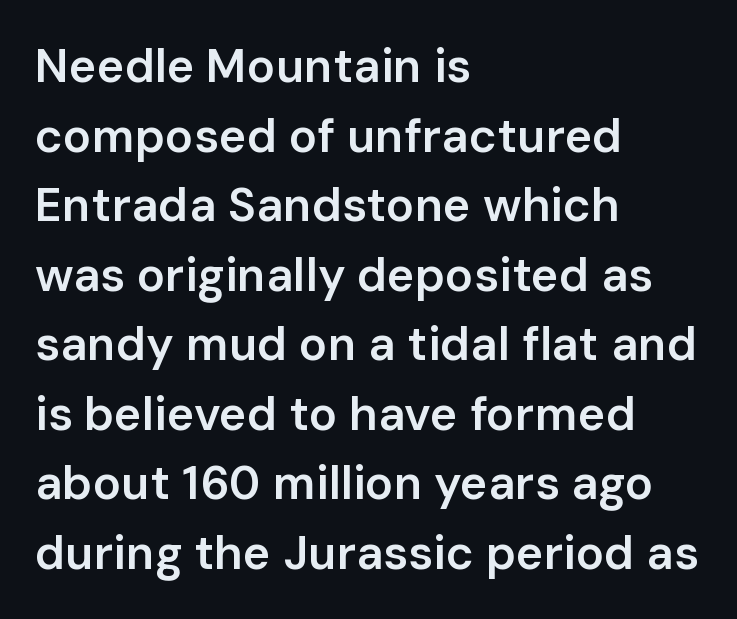
{"serif": "no", "italic": "no", "bold": "semi", "weight": "semibold", "width": "normal", "stroke_contrast": "low", "x_height": "medium", "monospaced": "no", "underline": "no", "align": "left", "line_spacing": "normal", "line_spacing_ratio": 1.48, "letter_spacing": "normal", "letter_spacing_em": 0.0, "glyph_px": 47}
